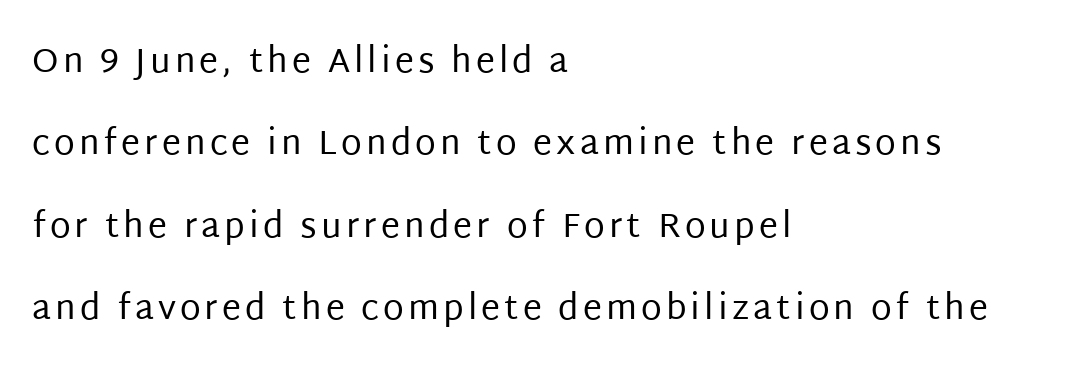
The image shows 34 px regular-weight sans-serif type, upright; set left-aligned, loose line spacing (2.42x), not underlined; low stroke contrast and a large x-height.
